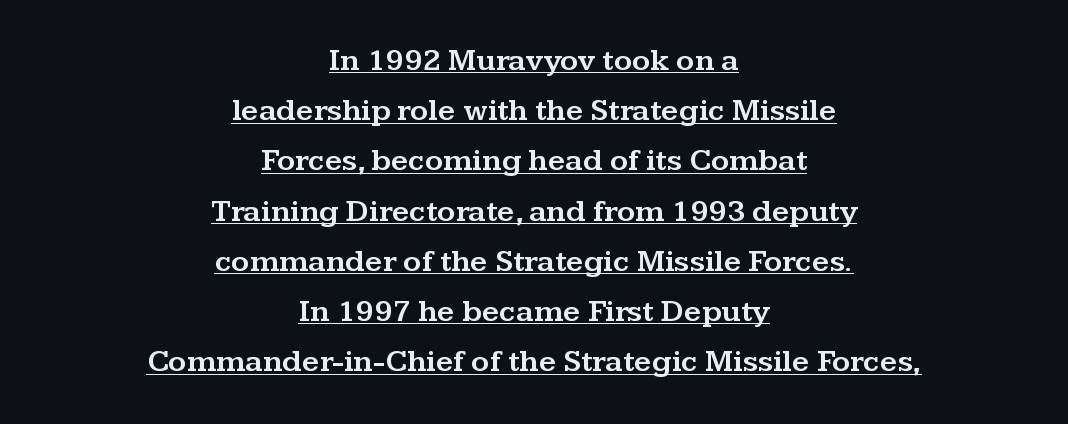
Is there an underline? Yes — a line sits under the letters. Spacing between characters is what you'd get straight out of the box. Casual observation: everything's sitting right in the middle. Interline gaps are of average width in this sample.
